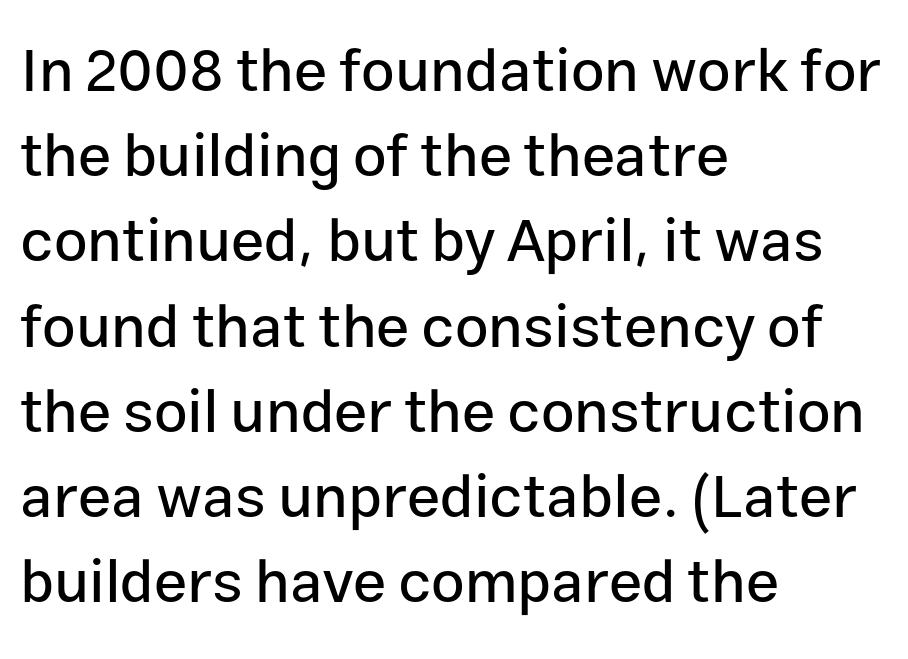
Q: Is the text italic (slanted)? A: No, it is upright.
Q: Is the typeface a serif or a sans-serif typeface? A: Sans-serif.
Q: Is the text underlined? A: No.
Q: How is the paragraph aligned? A: Left-aligned.
Q: Is the spacing between letters normal or unusually wide? A: Normal.
Q: Is the spacing between lines tight, normal or loose? A: Normal.
Q: Width (condensed, normal, or wide)? A: Normal.
Q: Stroke contrast? A: Low.
Q: x-height? A: Medium.
Q: Monospaced? A: No.
